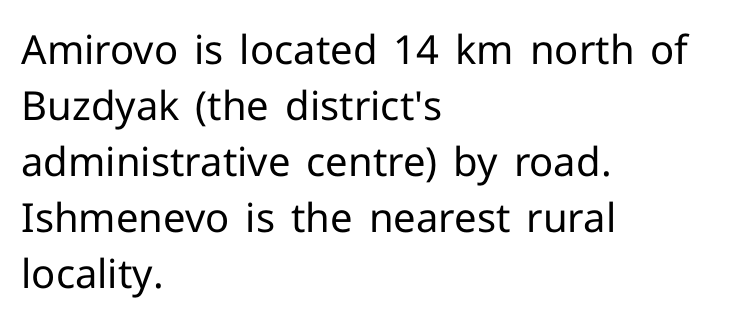
I'd call this a sans setting — the letters go barefoot. You could call the tracking neutral — neither tight nor loose. No letter is thick-stroked: the sample isn't bold. These lines were composed using upright roman letters. Caption: multi-line text, flush left, ragged right. These lines sit exactly where default settings would place them.
